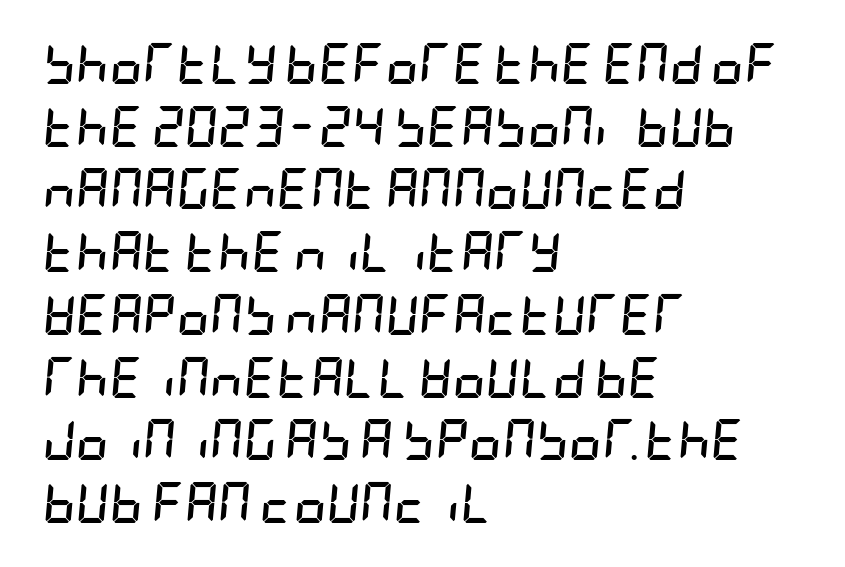
The image shows 41 px semibold, condensed type, italic (leaning right); set left-aligned, normal line spacing (1.53x), normal letter spacing, not underlined; low stroke contrast and a large x-height.
